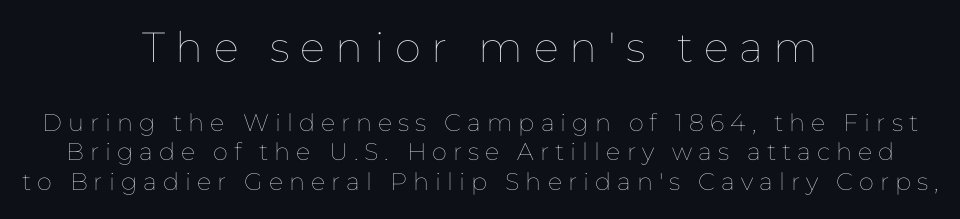
Just letters on the line, the space beneath them empty. Larger block? The one above; the one below is distinctly smaller. Line starts and ends both wander, symmetrically. If you drew a line through each stem, it would be perfectly vertical. A typesetter would call this proportional, since set widths differ per character. The gaps between neighbouring characters are conspicuously large.
